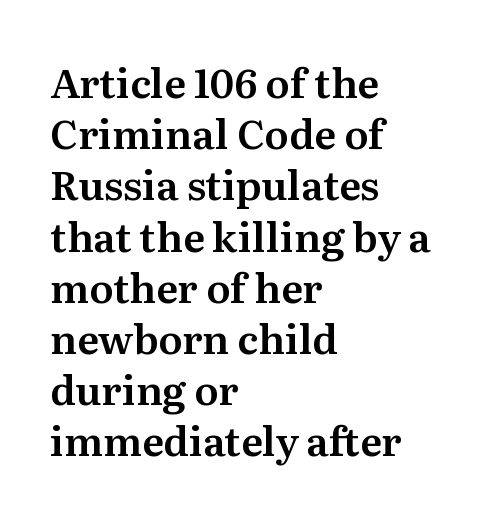
The image shows 40 px serif type, upright; set left-aligned, normal line spacing (1.28x), normal letter spacing, not underlined; medium stroke contrast and a medium x-height.
